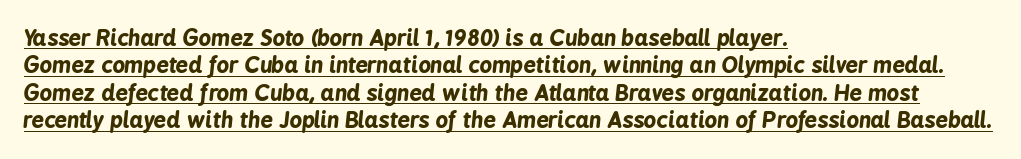
{"italic": "yes", "lean": "right", "slant_degrees": 6, "bold": "yes", "underline": "yes", "align": "left", "line_spacing": "normal", "line_spacing_ratio": 1.25, "letter_spacing": "normal", "letter_spacing_em": 0.0, "glyph_px": 22}
